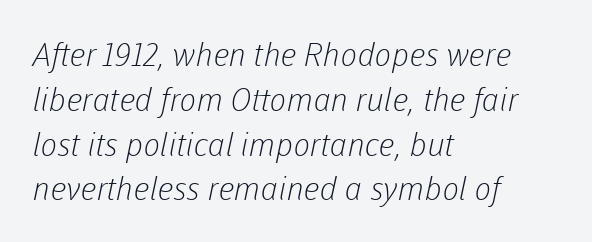
Q: Is the text bold? A: No.
Q: Is the typeface a serif or a sans-serif typeface? A: Sans-serif.
Q: Is the text underlined? A: No.
Q: How is the paragraph aligned? A: Left-aligned.
Q: Is the spacing between letters normal or unusually wide? A: Normal.
Q: Is the spacing between lines tight, normal or loose? A: Normal.
Q: Width (condensed, normal, or wide)? A: Normal.
Q: Stroke contrast? A: Low.
Q: x-height? A: Medium.
Q: Monospaced? A: No.
